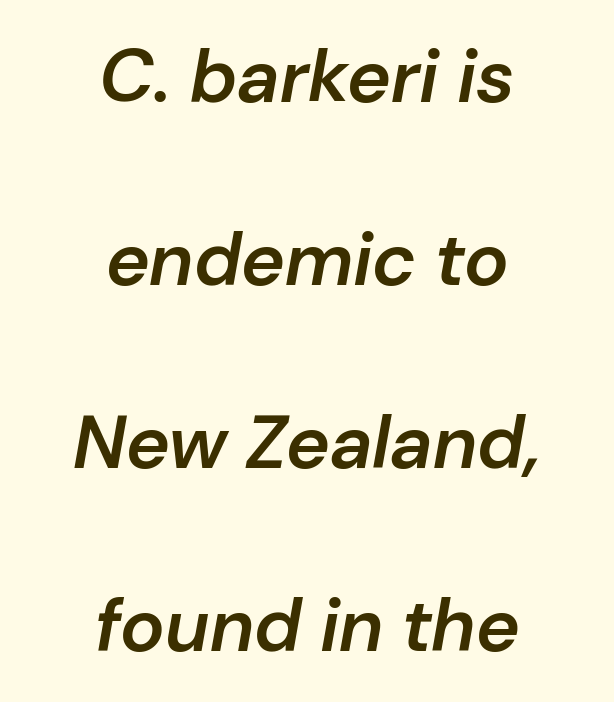
Q: Is the text bold? A: Semi-bold.
Q: Is the text italic (slanted)? A: Yes, it leans right by about 10 degrees.
Q: Is the text underlined? A: No.
Q: How is the paragraph aligned? A: Centered.
Q: Is the spacing between letters normal or unusually wide? A: Normal.
Q: Is the spacing between lines tight, normal or loose? A: Loose.
Q: Width (condensed, normal, or wide)? A: Normal.
Q: Stroke contrast? A: Low.
Q: x-height? A: Medium.
Q: Monospaced? A: No.
